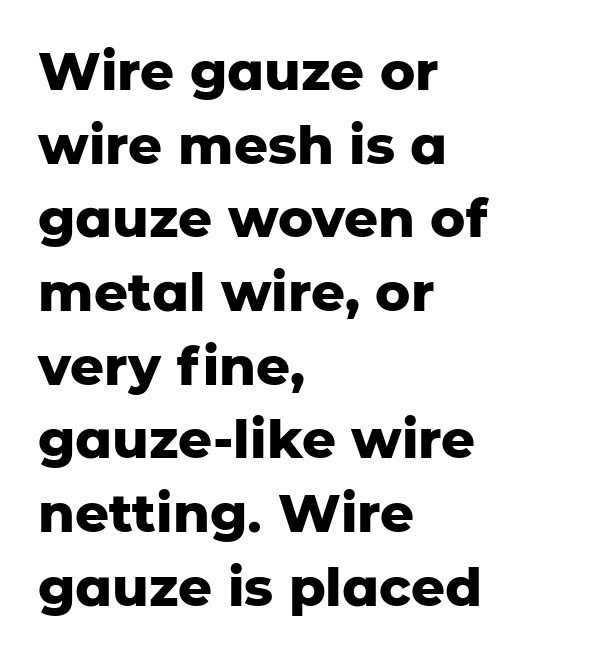
{"serif": "no", "italic": "no", "bold": "yes", "weight": "heavy", "width": "normal", "stroke_contrast": "low", "x_height": "medium", "monospaced": "no", "underline": "no", "align": "left", "line_spacing": "normal", "line_spacing_ratio": 1.39, "letter_spacing": "normal", "letter_spacing_em": 0.0, "glyph_px": 53}
